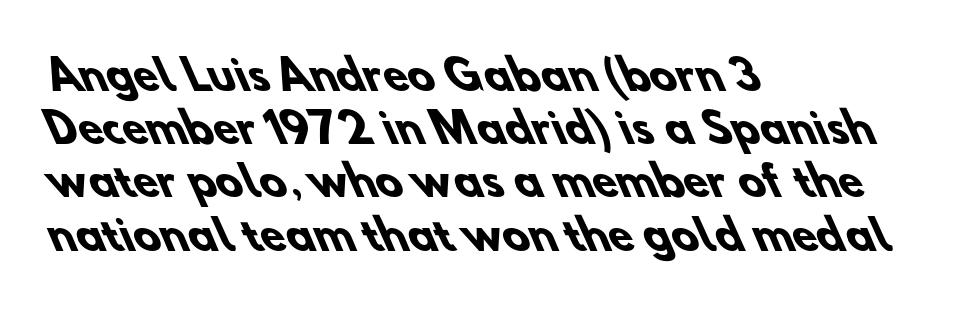
This sample has the flowing, uneven cadence of proportional lettering. Alignment: flush left. Nothing sits at the stroke ends, so this counts as sans-serif. Look at the stroke-to-counter ratio: heavy, a bold. Lines of text with bare space underneath. The rendering uses a moderate line-height, typical for paragraphs.
